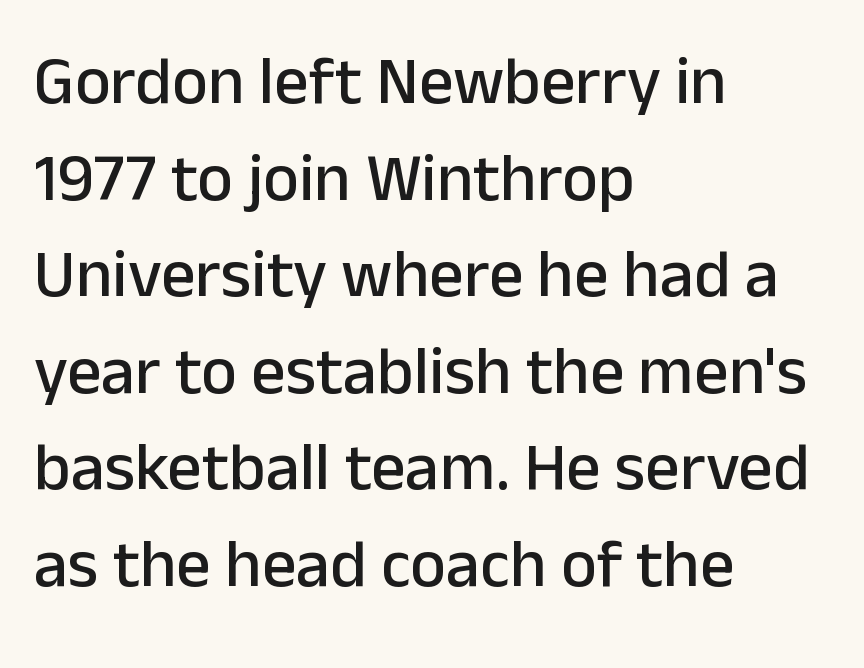
The image shows 68 px sans-serif type, upright; set left-aligned, normal line spacing (1.42x), normal letter spacing, not underlined; low stroke contrast and a medium x-height.
